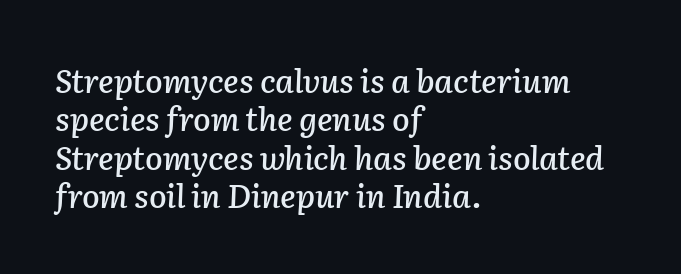
{"italic": "yes", "lean": "right", "slant_degrees": 2, "width": "normal", "stroke_contrast": "low", "x_height": "medium", "monospaced": "no", "underline": "no", "align": "left", "line_spacing_ratio": 1.2, "letter_spacing": "normal", "letter_spacing_em": 0.0, "glyph_px": 32}
